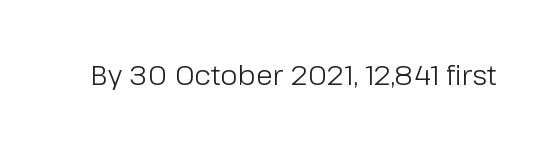
The letters stand straight up with perfectly vertical stems. Decoration check: the copy has no underline. Weight: not bold — regular or lighter. Letter spacing: default.
